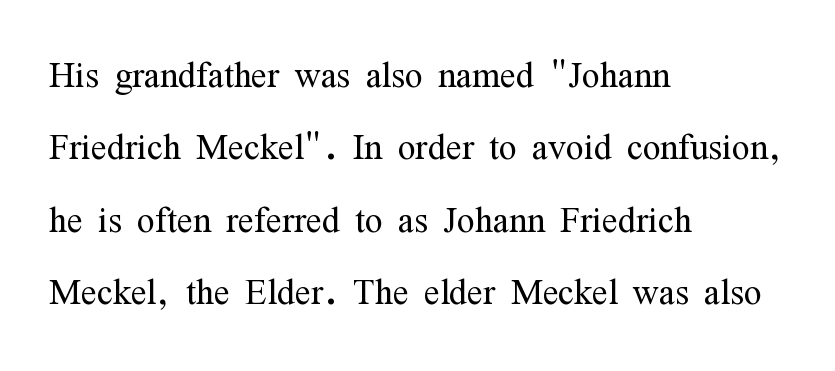
The image shows 47 px light, condensed serif type, upright; set left-aligned, normal line spacing (1.54x), normal letter spacing, not underlined; medium stroke contrast and a medium x-height.
